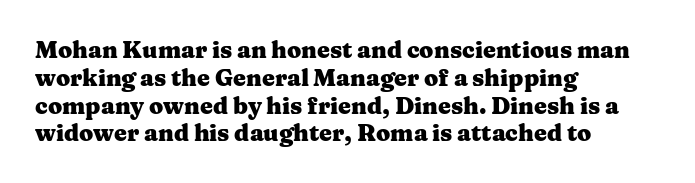
Short and long lines alike share a common starting point at left. Unlike italic type, these characters show no tilt at all. The passage shown is emphatically bold. The face used here is rendered with its standard letterfit. The space beneath each line is pristine and unruled.
